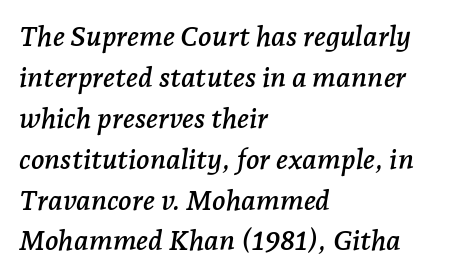
Q: Is the text italic (slanted)? A: Yes, it leans right by about 7 degrees.
Q: Is the typeface a serif or a sans-serif typeface? A: Serif.
Q: Is the text underlined? A: No.
Q: How is the paragraph aligned? A: Left-aligned.
Q: Is the spacing between letters normal or unusually wide? A: Normal.
Q: Is the spacing between lines tight, normal or loose? A: Normal.
Q: Width (condensed, normal, or wide)? A: Normal.
Q: Stroke contrast? A: Low.
Q: x-height? A: Medium.
Q: Monospaced? A: No.
